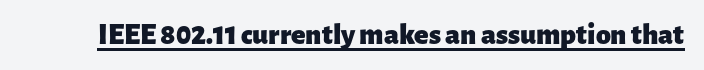
These lines were composed using upright roman letters. You can see a thin bar hugging the bottom of the glyphs. Looks like regular typesetting: each glyph gets only the width it needs. Inter-character spacing is left at the font's built-in metrics. On the weight axis this lands at bold, roughly 700.
